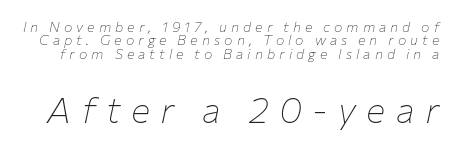
Closely set lines give the paragraph a compact silhouette. Tall strokes in this sample are angled rather than plumb. Heaviness? Minimal to ordinary, like unemphasized prose. You could not count columns in this text — the font is proportionally spaced.
